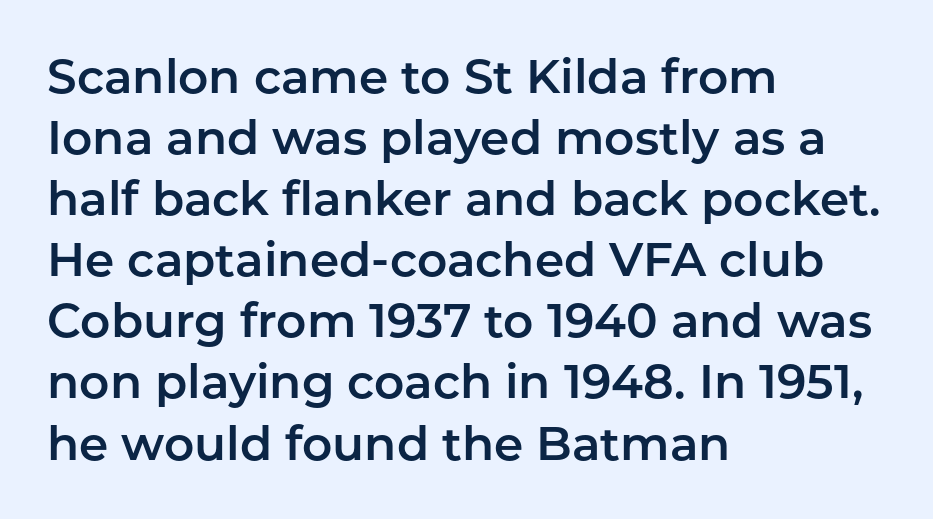
{"serif": "no", "italic": "no", "width": "normal", "stroke_contrast": "low", "x_height": "medium", "monospaced": "no", "underline": "no", "align": "left", "line_spacing": "normal", "line_spacing_ratio": 1.3, "letter_spacing": "normal", "letter_spacing_em": 0.0, "glyph_px": 47}
